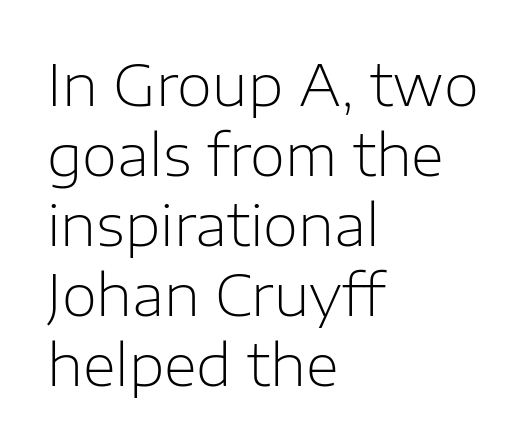
A light-to-regular cut is what we see here. Check the space under the baseline: it is left empty. Every character sits straight up, as roman type does. There is no visible air inserted between adjacent glyphs. Horizontal alignment here is leftward, the default for most running prose. No feet cap the strokes, marking this as sans-serif type.
